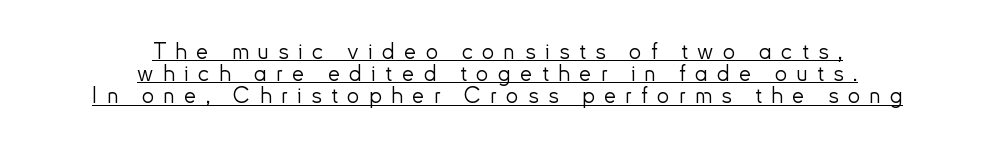
The image shows 22 px text type, upright; set centered, tight line spacing (1.01x), unusually wide letter spacing (+0.43 em), underlined.
